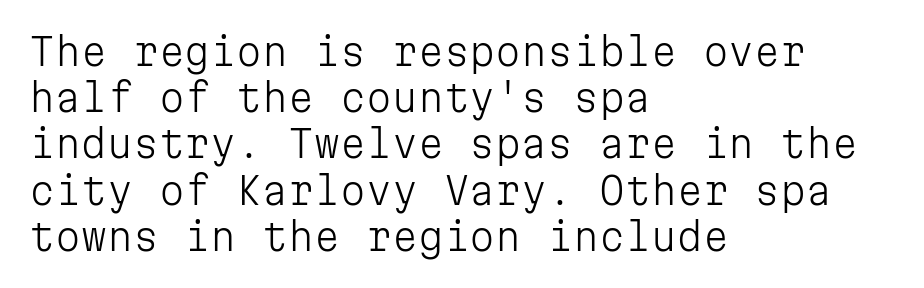
Q: Is the text bold? A: No.
Q: Is the text italic (slanted)? A: No, it is upright.
Q: Is the typeface a serif or a sans-serif typeface? A: Sans-serif.
Q: Is the text underlined? A: No.
Q: How is the paragraph aligned? A: Left-aligned.
Q: Is the spacing between letters normal or unusually wide? A: Normal.
Q: Is the spacing between lines tight, normal or loose? A: Normal.
Q: Width (condensed, normal, or wide)? A: Normal.
Q: Stroke contrast? A: Low.
Q: x-height? A: Medium.
Q: Monospaced? A: Yes.
